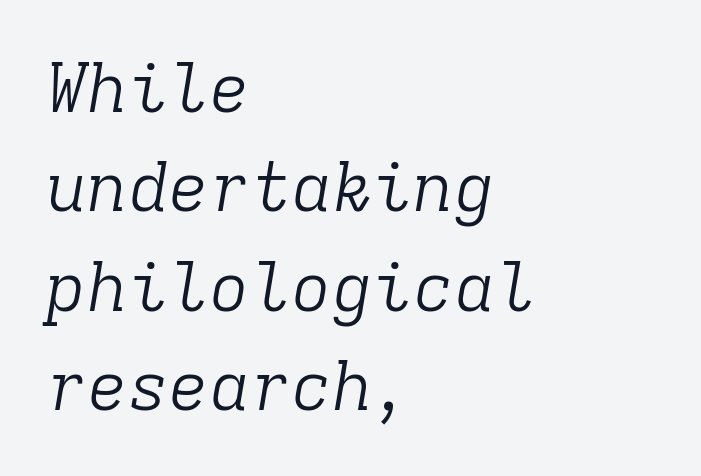
These lines are rendered in a fixed-pitch font. The letters look calm and open, with moderate or lighter stems. Tall strokes in this sample are angled rather than plumb. Beneath every word, the page is bare.
